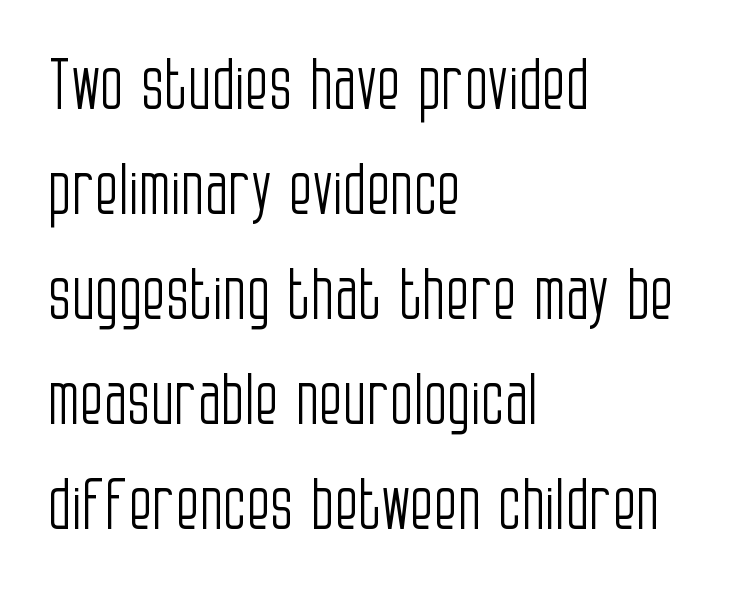
Q: Is the text bold? A: No.
Q: Is the text italic (slanted)? A: No, it is upright.
Q: Is the typeface a serif or a sans-serif typeface? A: Sans-serif.
Q: Is the text underlined? A: No.
Q: How is the paragraph aligned? A: Left-aligned.
Q: Is the spacing between letters normal or unusually wide? A: Normal.
Q: Is the spacing between lines tight, normal or loose? A: Normal.
Q: Width (condensed, normal, or wide)? A: Condensed.
Q: Stroke contrast? A: Low.
Q: x-height? A: Large.
Q: Monospaced? A: No.
